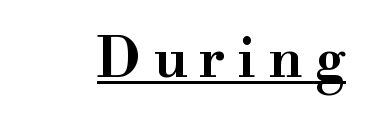
The image shows 55 px wide serif type, upright; set unusually wide letter spacing (+0.23 em), underlined; high stroke contrast and a small x-height.
